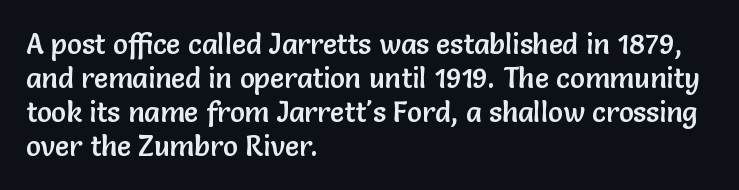
Q: Is the text italic (slanted)? A: No, it is upright.
Q: Is the typeface a serif or a sans-serif typeface? A: Sans-serif.
Q: Is the text underlined? A: No.
Q: How is the paragraph aligned? A: Left-aligned.
Q: Is the spacing between letters normal or unusually wide? A: Normal.
Q: Width (condensed, normal, or wide)? A: Normal.
Q: Stroke contrast? A: Low.
Q: x-height? A: Medium.
Q: Monospaced? A: No.
